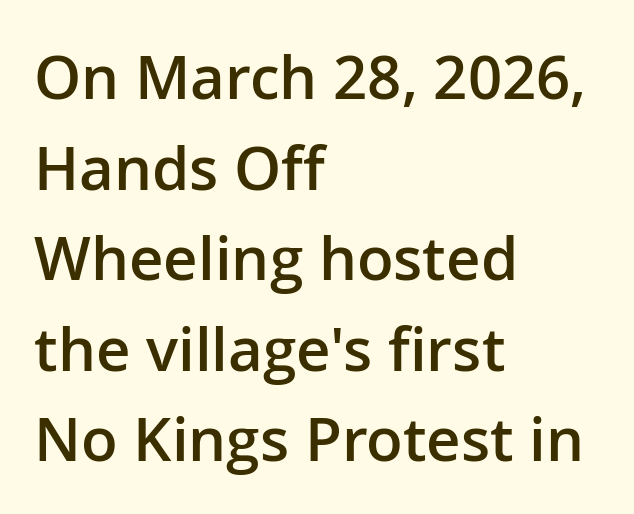
No extra tracking has been applied to these lines. The lines are quadded left. The face used here is a sans, in the tradition of grotesques and geometrics. The rendering uses natural spacing where letterforms have individual widths. This is the in-between weight designers call semibold or demi. The glyphs are unaccompanied by any horizontal stroke below them.
